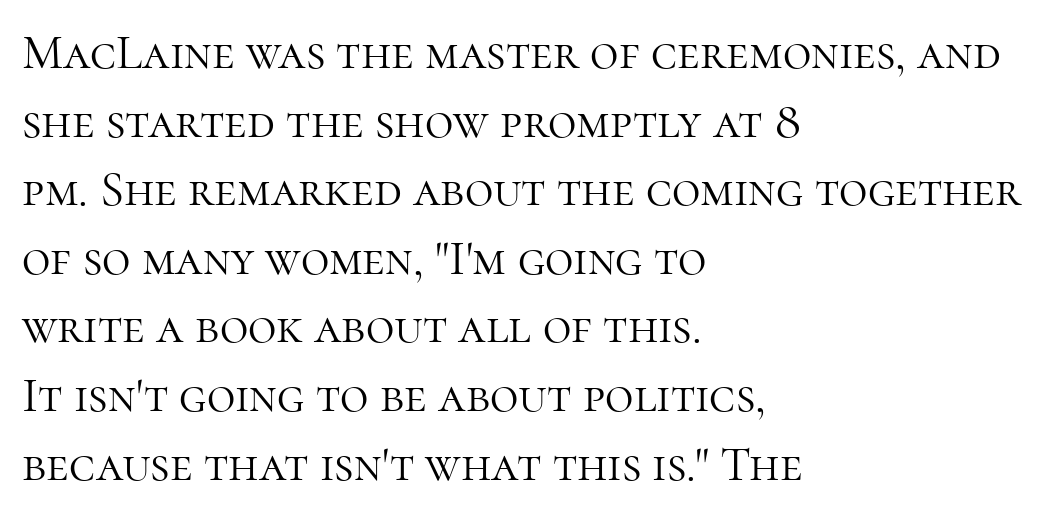
Leading matches the norm, producing a regular column. No chunkiness to these letters — they're not bold. Nobody touched the tracking dial on this one. Bare-footed words on every line. Check where the strokes stop: tiny serifs finish them off. This sample uses an upright cut, with every glyph sitting square on the baseline.
